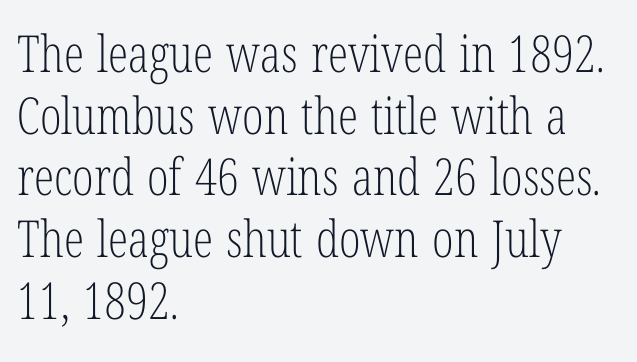
Here the designer chose a conventional face with non-uniform glyph widths. The space beneath each line is pristine and unruled. To sum up the face: it has serifs. Words appear dense and cohesive because spacing is normal.
